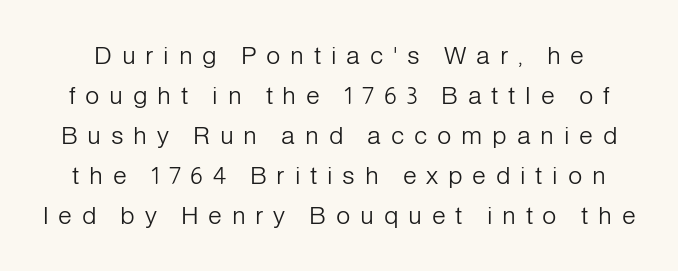
Vertically, the passage feels balanced, rows spaced as you'd expect. Descender tails drop into unmarked territory. Observe the wide spacing: letters keep a clear distance from each other. Designer's note — italics off, roman on. Nothing heavy about these letters — not bold at all.
